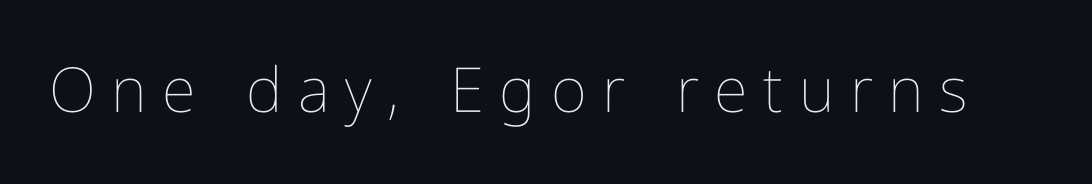
Q: Is the text bold? A: No.
Q: Is the text italic (slanted)? A: No, it is upright.
Q: Is the text underlined? A: No.
Q: Is the spacing between letters normal or unusually wide? A: Unusually wide.
Q: Width (condensed, normal, or wide)? A: Condensed.
Q: Stroke contrast? A: Low.
Q: x-height? A: Medium.
Q: Monospaced? A: No.
